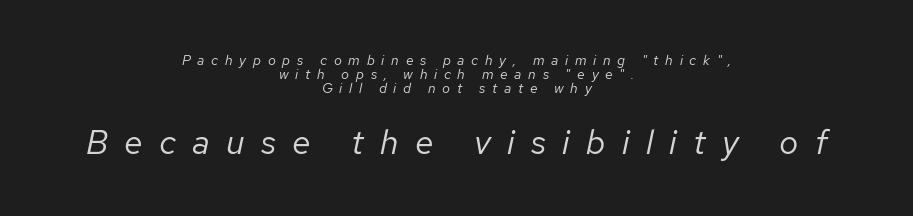
A typesetter would call this leading minimal, almost set solid. Letter spacing: wide. Is the stroke heavy? The answer is a plain regular-or-lighter. Each line is balanced around a shared central axis.
